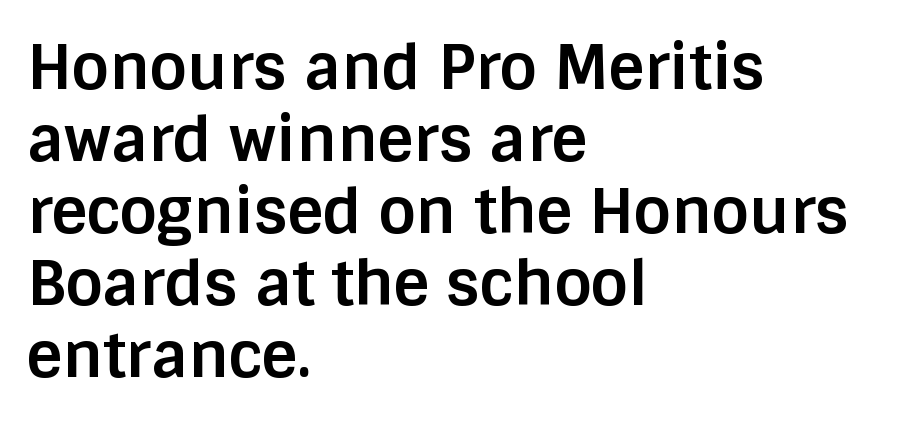
The image shows 62 px bold sans-serif type, upright; set left-aligned, line spacing 1.16x, normal letter spacing, not underlined; low stroke contrast and a large x-height.
